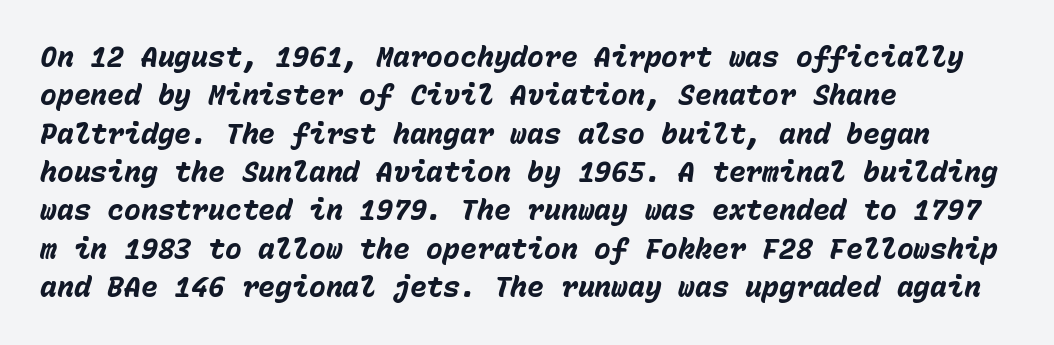
Leading matches the norm, producing a regular column. A full-strength bold gives these letters their thick strokes. Characters follow at the spacing the type designer built in. Compared with a centered layout, this one pins lines to the left instead. Rule under the text: the space is simply empty. The passage shown is typed in a monospace face where columns stay perfectly aligned.
